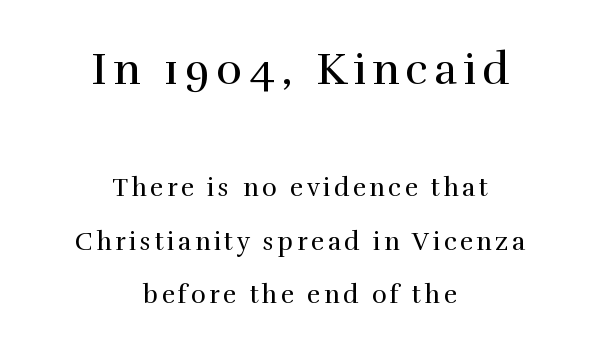
{"serif": "yes", "italic": "no", "bold": "no", "weight": "regular", "width": "normal", "x_height": "medium", "monospaced": "no", "underline": "no", "align": "center", "line_spacing": "loose", "line_spacing_ratio": 2.15, "larger_block": "first", "size_ratio": 1.76, "glyph_px": 44}
